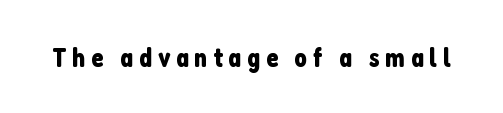
{"serif": "no", "italic": "no", "width": "condensed", "stroke_contrast": "low", "x_height": "medium", "monospaced": "no", "underline": "no", "letter_spacing": "wide", "letter_spacing_em": 0.2, "glyph_px": 28}
